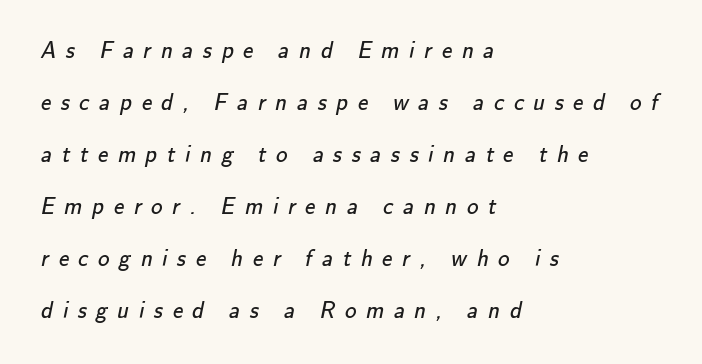
The image shows 23 px text type; set left-aligned, loose line spacing (2.26x), unusually wide letter spacing (+0.42 em), not underlined.
